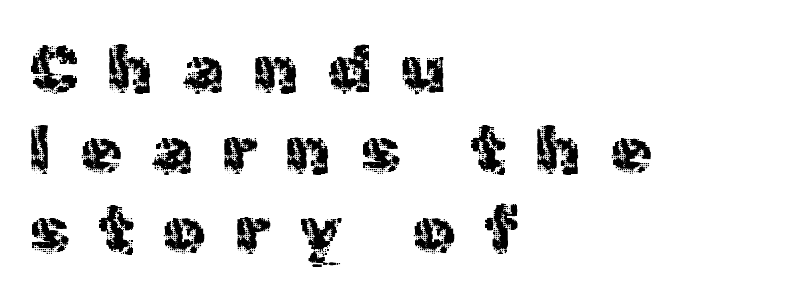
The image shows 66 px regular-weight sans-serif type, upright; set left-aligned, line spacing 1.22x, unusually wide letter spacing (+0.45 em), not underlined; a medium x-height.
